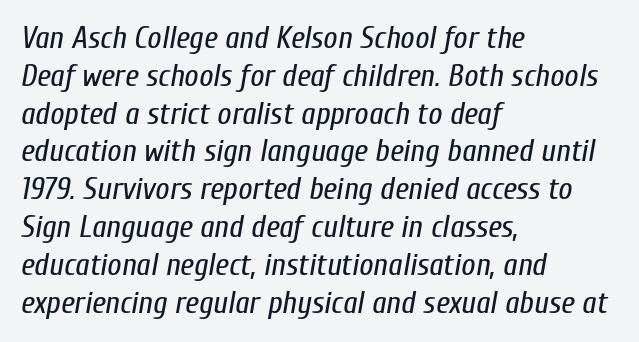
The image shows 31 px regular-weight, condensed type, italic (leaning right); set left-aligned, line spacing 1.22x, normal letter spacing, not underlined; low stroke contrast and a medium x-height.
